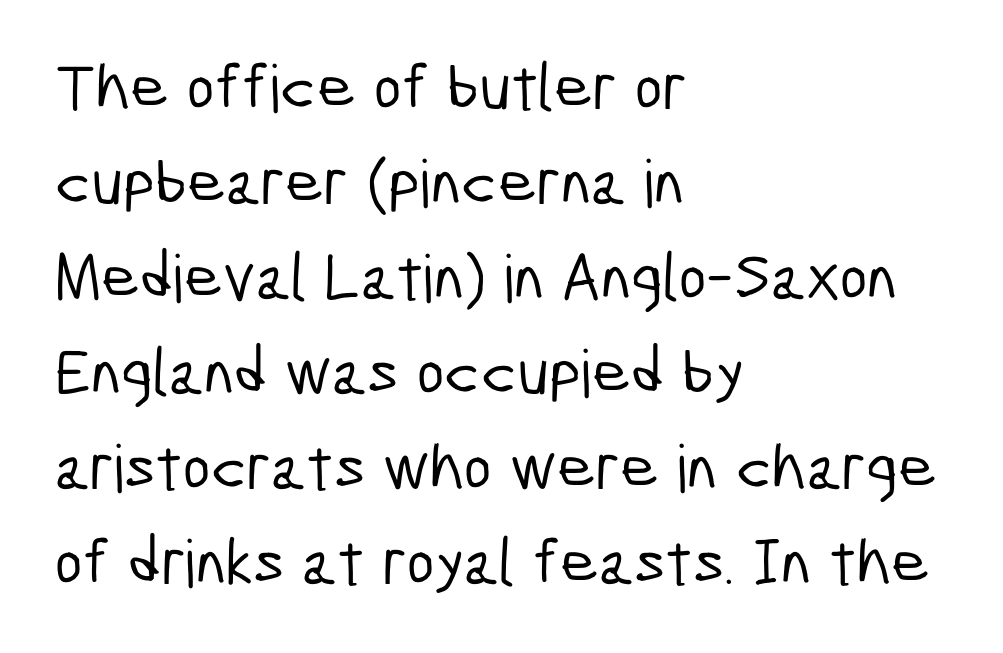
The rendering keeps characters at their native spacing. Plain, unruled lines of type. Is this a fixed-width face? No — the glyphs have proportional, varying widths. Successive baselines arrive at the customary interval.
